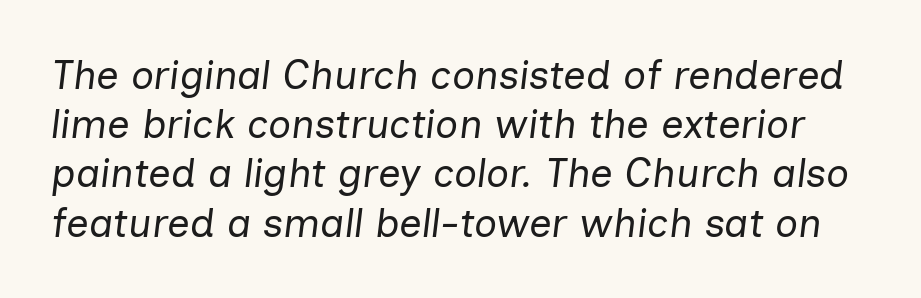
The image shows 40 px regular-weight type, italic (leaning right); set line spacing 1.23x, normal letter spacing, not underlined; low stroke contrast and a medium x-height.
